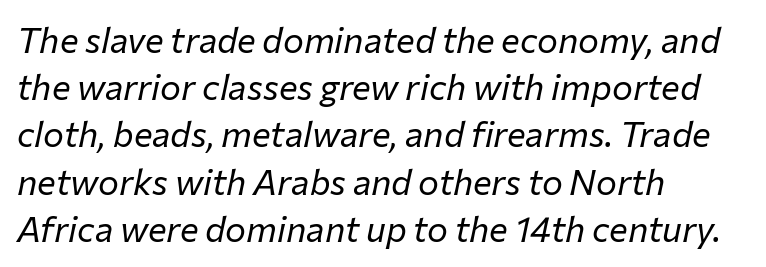
The image shows 35 px regular-weight type, italic (leaning right); set left-aligned, normal line spacing (1.35x), normal letter spacing, not underlined; low stroke contrast and a medium x-height.
